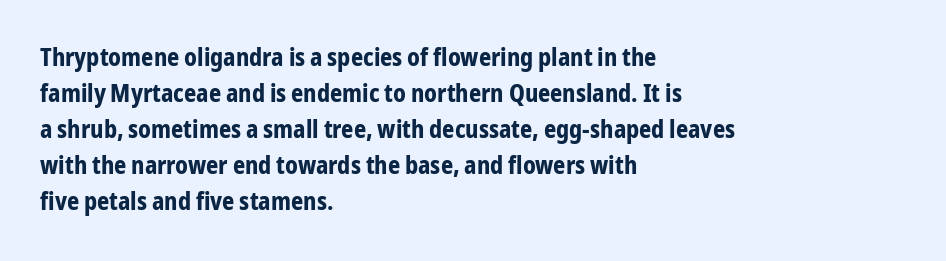
The image shows 24 px bold type, upright; set left-aligned, normal line spacing (1.5x), normal letter spacing, not underlined.
